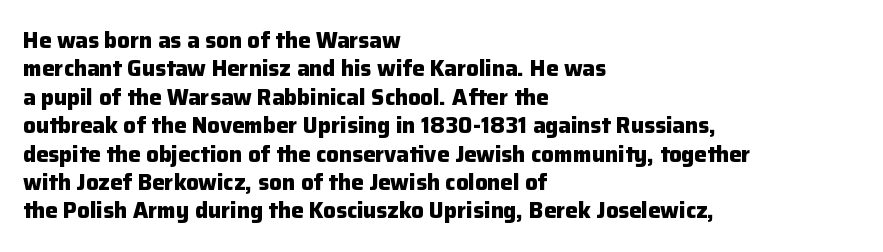
This is the regular roman posture of the typeface. The lines in this sample share a left origin and differ only in where they stop. Standard letterfit; no display-style spreading of the glyphs. Heavy-handed strokes throughout: this text is bold. The space directly below the letters is spotless.
